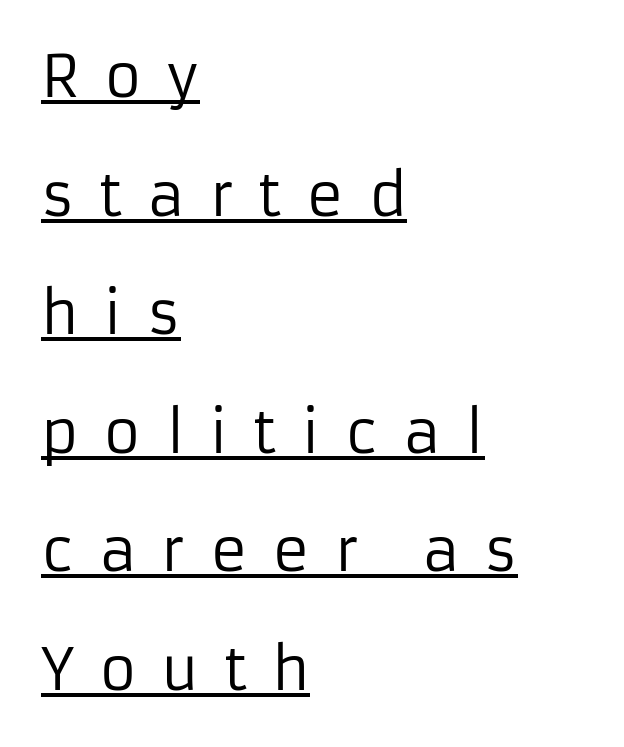
The image shows 57 px regular-weight sans-serif type, upright; set left-aligned, loose line spacing (2.08x), unusually wide letter spacing (+0.43 em), underlined; low stroke contrast and a medium x-height.
